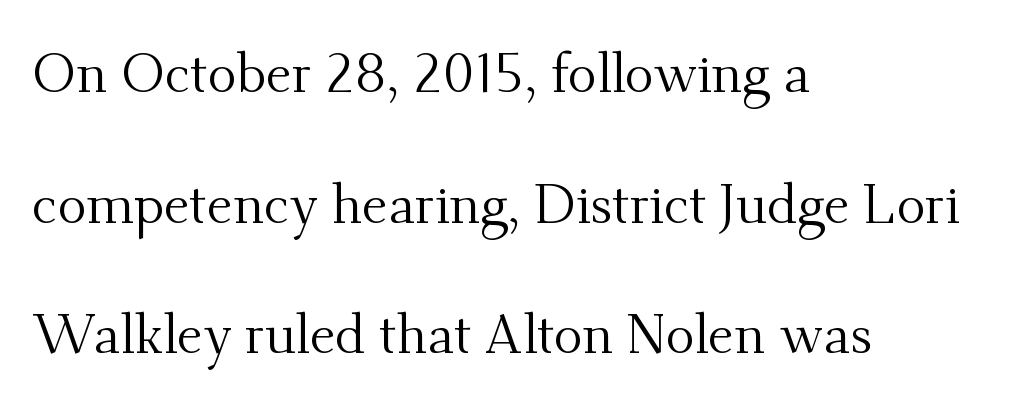
{"serif": "yes", "italic": "no", "bold": "no", "weight": "regular", "width": "normal", "stroke_contrast": "medium", "x_height": "small", "monospaced": "no", "underline": "no", "align": "left", "line_spacing": "loose", "line_spacing_ratio": 2.42, "letter_spacing": "normal", "letter_spacing_em": 0.0, "glyph_px": 54}
